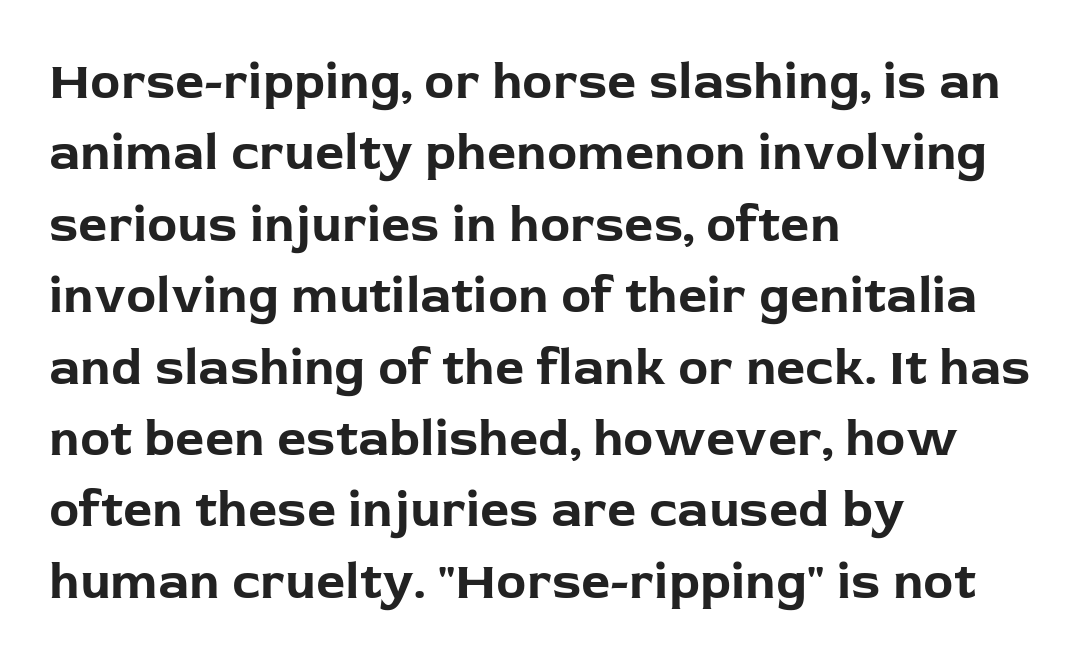
The image shows 51 px bold sans-serif type, upright; set left-aligned, normal line spacing (1.4x), normal letter spacing, not underlined; low stroke contrast and a medium x-height.
